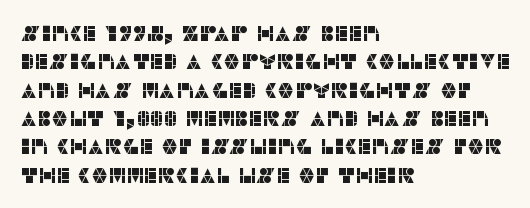
{"italic": "no", "underline": "no", "align": "left", "line_spacing": "normal", "line_spacing_ratio": 1.35, "letter_spacing": "normal", "letter_spacing_em": 0.0, "glyph_px": 21}
